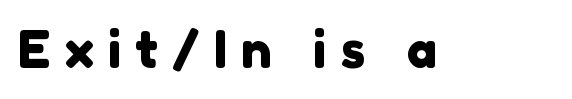
Looks like regular typesetting: each glyph gets only the width it needs. These lines have a slow, spaced-out rhythm from letter to letter. Are there feet on the stems? There aren't — it's a sans. The words here are not underlined.
